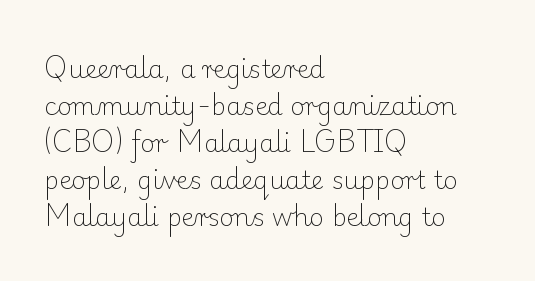
{"italic": "no", "bold": "no", "underline": "no", "align": "left", "line_spacing": "normal", "line_spacing_ratio": 1.48, "letter_spacing": "normal", "letter_spacing_em": 0.0, "glyph_px": 25}
